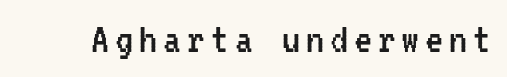
The image shows 45 px regular-weight, condensed sans-serif type, upright, monospaced; set not underlined; low stroke contrast and a medium x-height.
